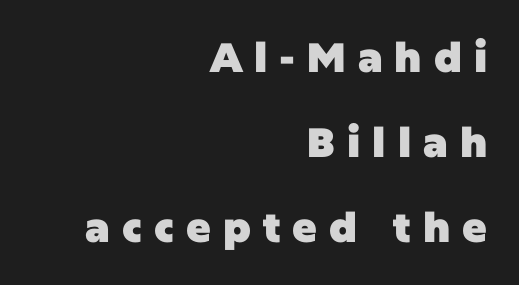
The words here are not underlined. Horizontal alignment here is rightward, an uncommon choice for prose. The passage shown is typed in a proportional face where columns would drift. The leading is generous, giving the passage an open texture. What weight is shown? A full bold with thick strokes. This rendering employs a face without finishing strokes, i.e., a sans-serif.
